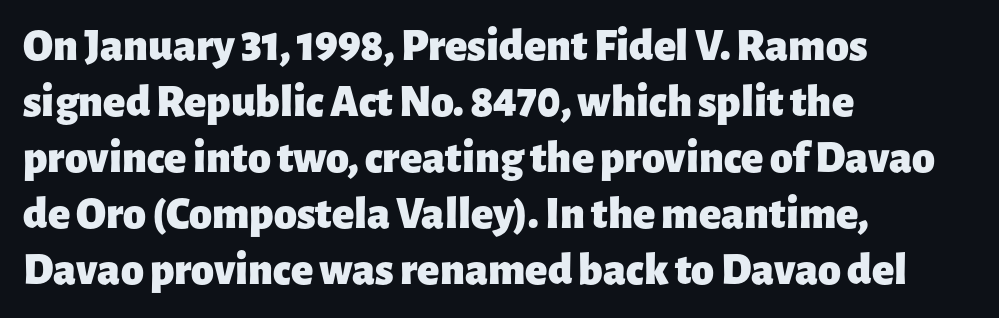
{"serif": "no", "italic": "no", "bold": "yes", "weight": "heavy", "width": "normal", "stroke_contrast": "low", "x_height": "medium", "monospaced": "no", "underline": "no", "align": "left", "line_spacing_ratio": 1.22, "letter_spacing": "normal", "letter_spacing_em": 0.0, "glyph_px": 46}
